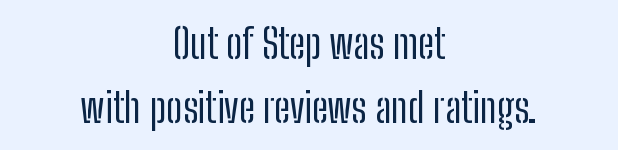
A student would call this center alignment; a typographer would say set centered. Proportional: the letters do not fall into vertical columns. No italicization has been applied; the sample stays upright. A normal amount of white space separates one row of letters from the next. The font sits on the lighter half of the weight spectrum, regular included.
